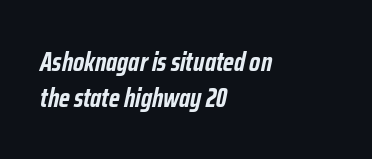
Compared with ordinary roman type, these characters are visibly tilted. Vertically, the passage feels balanced, rows spaced as you'd expect. If you drew a ruler down the left edge, every line would touch it. Typographic density is high because the face is bold. The specimen omits any rule beneath the text block's lines.
